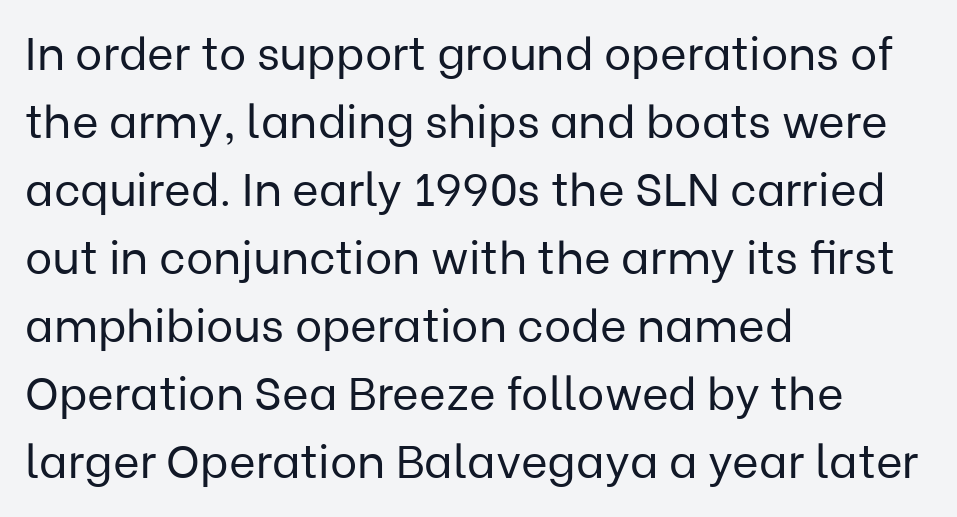
{"serif": "no", "italic": "no", "bold": "no", "weight": "regular", "width": "normal", "stroke_contrast": "low", "x_height": "medium", "monospaced": "no", "underline": "no", "align": "left", "line_spacing": "normal", "line_spacing_ratio": 1.48, "letter_spacing": "normal", "letter_spacing_em": 0.0, "glyph_px": 46}
